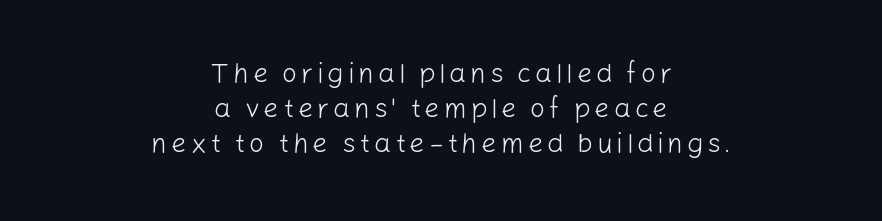
Vertical stems look standard width or narrower in stroke. Line starts and ends both wander, symmetrically. The foot of each line stays bare and open. A typesetter would mark this as roman, not italic.
